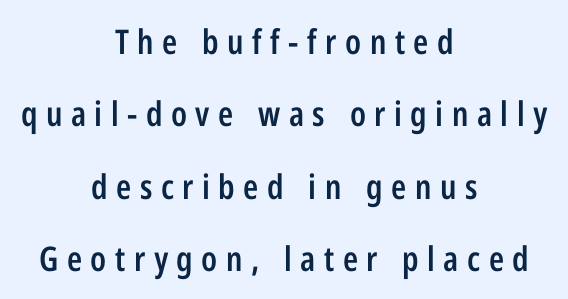
A typesetter would call this proportional, since set widths differ per character. Caption: multi-line text, centered on the measure. The passage shown is semibold, sitting just below true bold. Tracking value appears strongly positive — letters spread wide. A sans-serif font was chosen for this passage.
